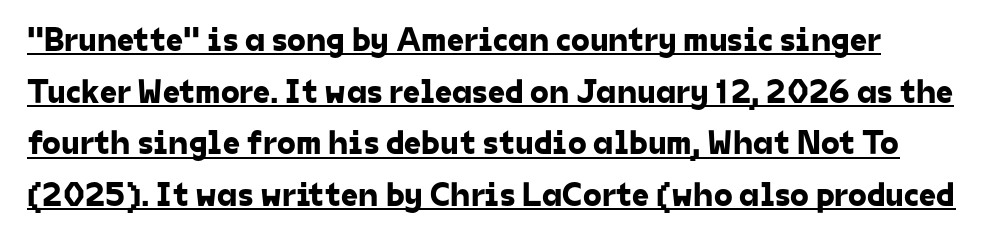
Decoration check: the copy is underlined. These lines are rendered in a variable-pitch font. This sample uses plain, unmodified letter spacing. The letters carry no serifs — their stems end cleanly without finishing strokes.
